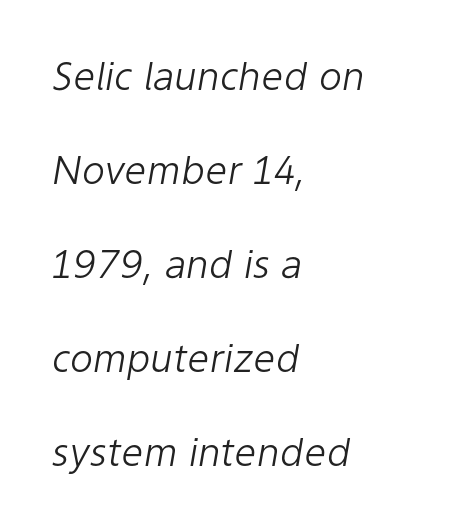
Q: Is the text bold? A: No.
Q: Is the text italic (slanted)? A: Yes, it leans right by about 9 degrees.
Q: Is the text underlined? A: No.
Q: How is the paragraph aligned? A: Left-aligned.
Q: Is the spacing between letters normal or unusually wide? A: Normal.
Q: Is the spacing between lines tight, normal or loose? A: Loose.
Q: Width (condensed, normal, or wide)? A: Normal.
Q: Stroke contrast? A: Low.
Q: x-height? A: Medium.
Q: Monospaced? A: No.
